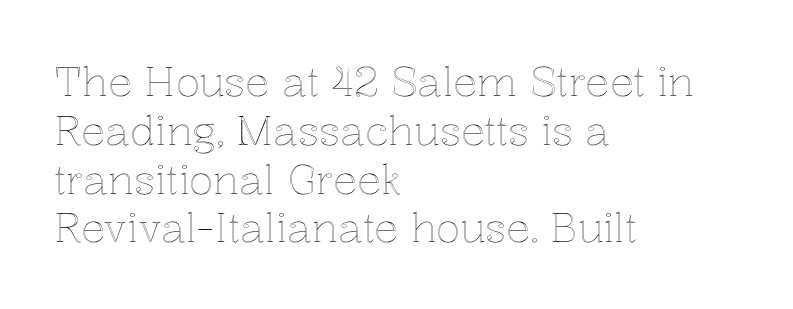
The rendering anchors every line to the left-hand side. Clear beneath every line of the passage. A typesetter would mark this as roman, not italic. Think of a printed novel: that variable character pitch is what you see here. Nobody touched the tracking dial on this one.
